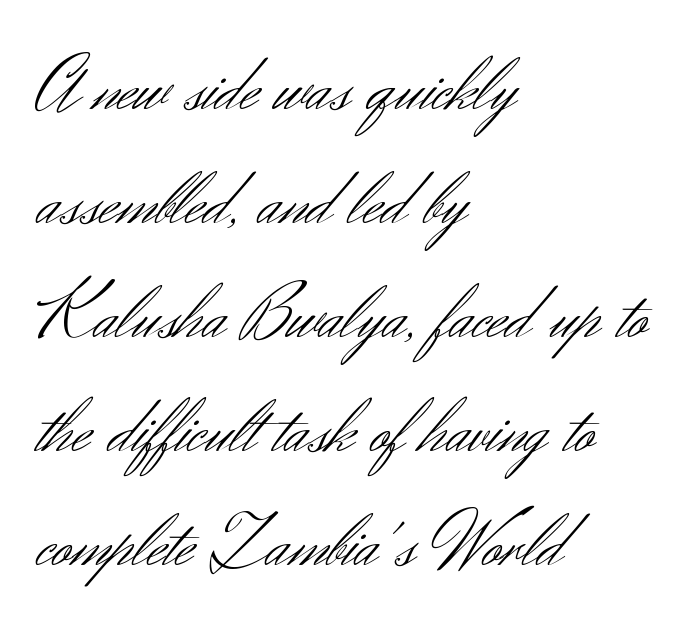
Compared with a typical body face, this is equally light or lighter still. Nobody drew a line under any word here. Spacing verdict: proportional, widths tailored to each character. Each line starts at the same left margin while the right side varies.
